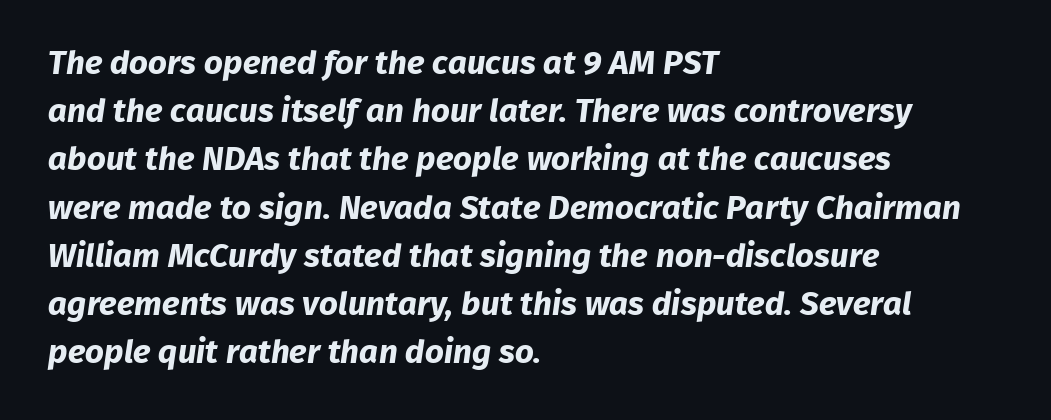
The image shows 33 px bold sans-serif type; set left-aligned, normal line spacing (1.46x), normal letter spacing, not underlined; low stroke contrast and a medium x-height.
